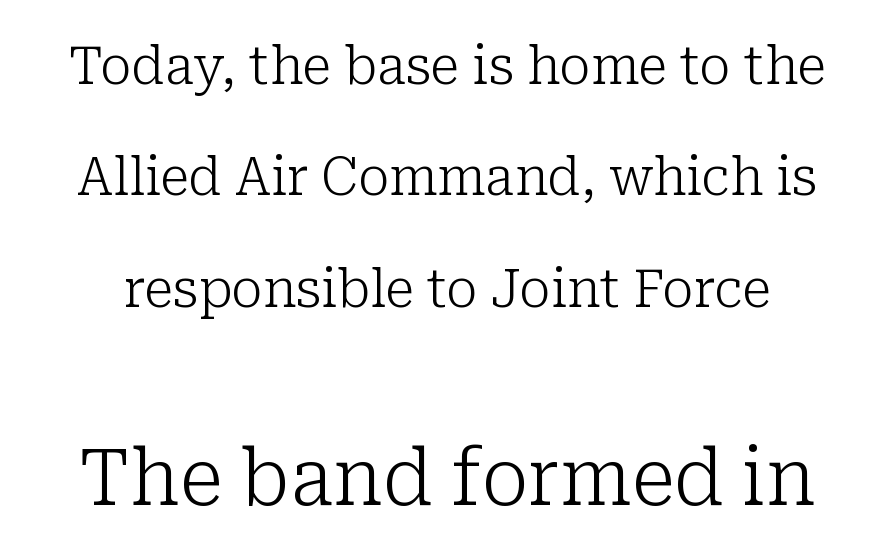
Q: Is the text bold? A: No.
Q: Is the text italic (slanted)? A: No, it is upright.
Q: Is the typeface a serif or a sans-serif typeface? A: Serif.
Q: Is the text underlined? A: No.
Q: Is the spacing between letters normal or unusually wide? A: Normal.
Q: Is the spacing between lines tight, normal or loose? A: Loose.
Q: Which block of text is set in a larger size, the first (top) or the second (bottom)? A: The second (bottom) one.
Q: Width (condensed, normal, or wide)? A: Normal.
Q: Stroke contrast? A: Low.
Q: x-height? A: Medium.
Q: Monospaced? A: No.
